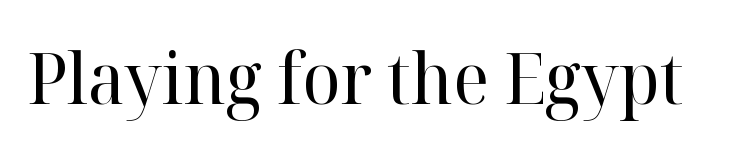
Underlining? Definitely not there. Here the glyphs are tracked normally, forming tight word shapes. Heft: none added — not bold. Is this a fixed-width face? No — the glyphs have proportional, varying widths. These lines were composed using upright roman letters.
